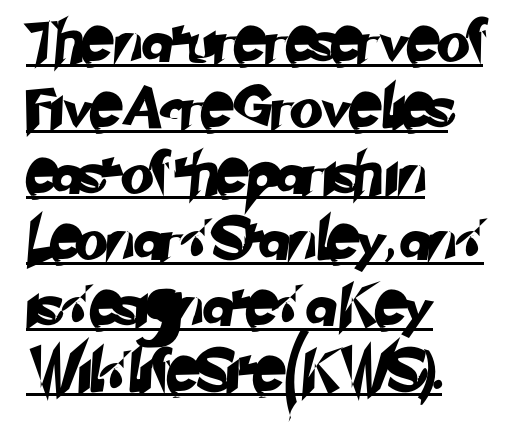
The image shows 42 px sans-serif type; set left-aligned, normal line spacing (1.57x), normal letter spacing, underlined; low stroke contrast and a small x-height.
